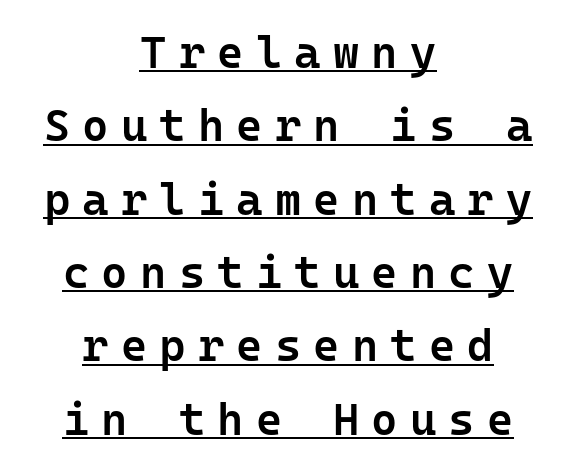
The compositor balanced each line on the midline. Stems and bowls a touch heavier than normal — semibold. Here the glyphs are tracked loosely, breaking word shapes into spaced letters. Note the uniform advance width — an 'i' takes as much space as an 'm'. Every character sits straight up, as roman type does. This rendering employs a face without finishing strokes, i.e., a sans-serif.
